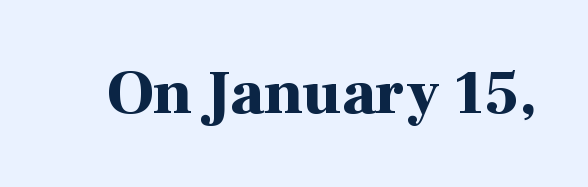
{"serif": "yes", "italic": "no", "bold": "yes", "weight": "bold", "width": "normal", "stroke_contrast": "high", "x_height": "medium", "monospaced": "no", "underline": "no", "letter_spacing": "normal", "letter_spacing_em": 0.0, "glyph_px": 63}
